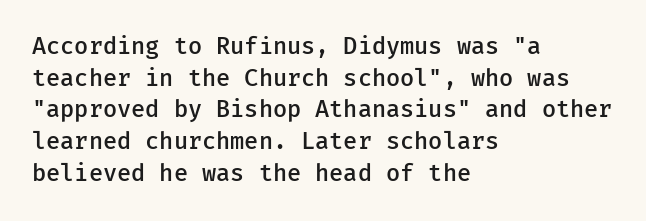
Q: Is the text bold? A: Semi-bold.
Q: Is the text italic (slanted)? A: No, it is upright.
Q: Is the text underlined? A: No.
Q: How is the paragraph aligned? A: Left-aligned.
Q: Is the spacing between letters normal or unusually wide? A: Normal.
Q: Is the spacing between lines tight, normal or loose? A: Normal.
